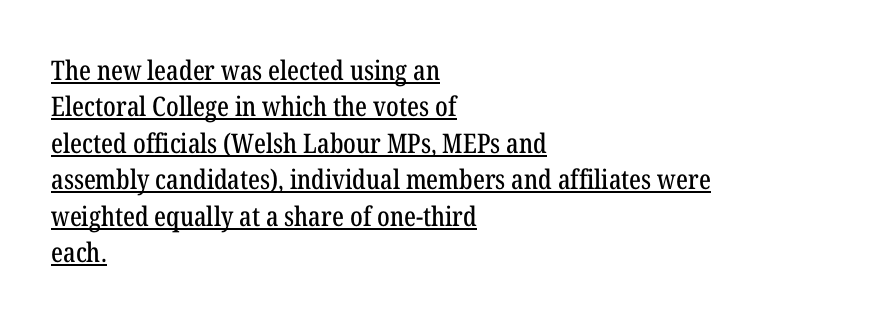
The image shows 27 px text type, upright; set left-aligned, normal line spacing (1.35x), normal letter spacing, underlined.
